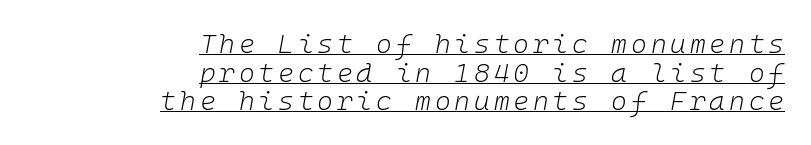
{"italic": "yes", "lean": "right", "slant_degrees": 10, "bold": "no", "underline": "yes", "align": "right", "line_spacing": "tight", "line_spacing_ratio": 1.06, "glyph_px": 27}
